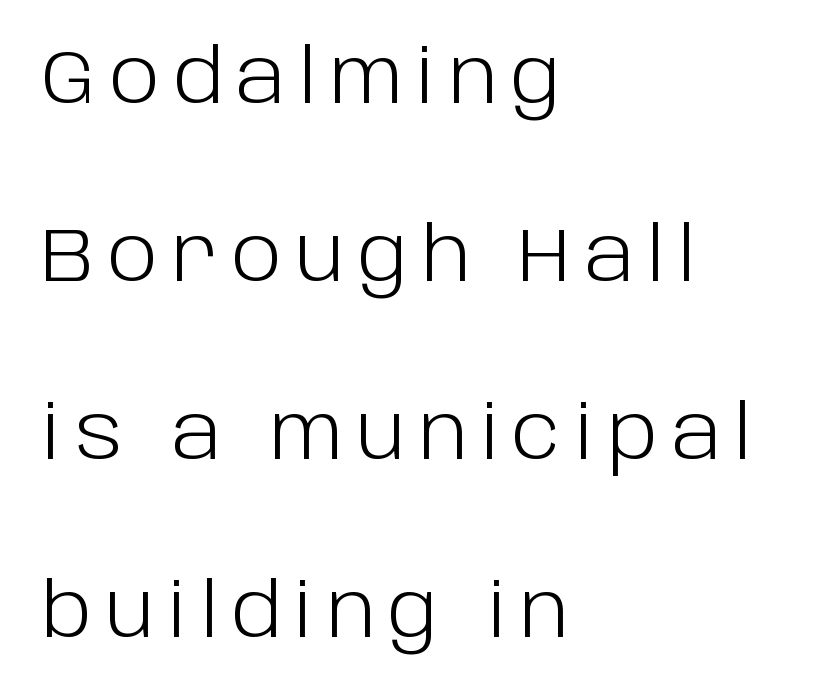
The image shows 76 px light sans-serif type, upright; set left-aligned, loose line spacing (2.34x), not underlined; low stroke contrast and a large x-height.
